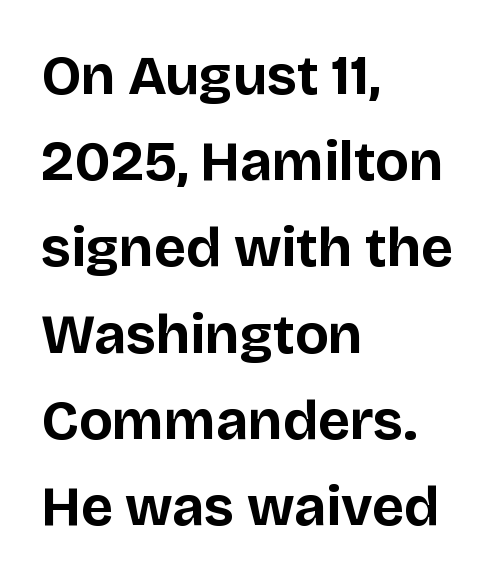
{"serif": "no", "italic": "no", "bold": "yes", "weight": "bold", "width": "normal", "stroke_contrast": "low", "x_height": "large", "monospaced": "no", "underline": "no", "align": "left", "line_spacing": "normal", "line_spacing_ratio": 1.54, "letter_spacing": "normal", "letter_spacing_em": 0.0, "glyph_px": 56}
